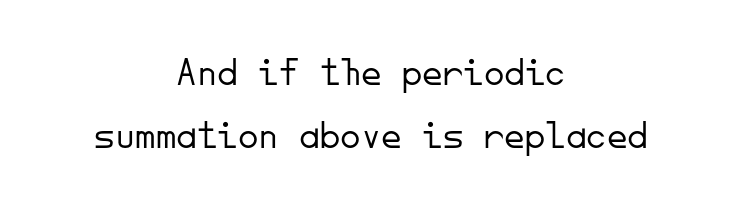
Q: Is the text bold? A: No.
Q: Is the text italic (slanted)? A: No, it is upright.
Q: Is the typeface a serif or a sans-serif typeface? A: Sans-serif.
Q: Is the text underlined? A: No.
Q: How is the paragraph aligned? A: Centered.
Q: Is the spacing between letters normal or unusually wide? A: Normal.
Q: Is the spacing between lines tight, normal or loose? A: Normal.
Q: Width (condensed, normal, or wide)? A: Normal.
Q: Stroke contrast? A: Low.
Q: x-height? A: Small.
Q: Monospaced? A: Yes.
